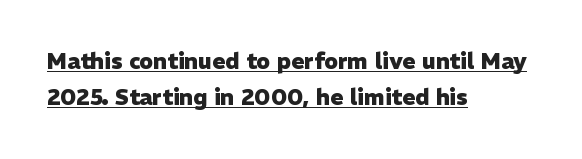
The image shows 22 px bold type, upright; set left-aligned, normal line spacing (1.64x), normal letter spacing, underlined.
